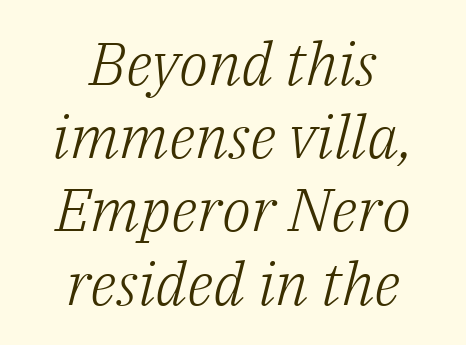
The image shows 60 px light serif type, italic (leaning right); set centered, line spacing 1.22x, normal letter spacing, not underlined; low stroke contrast and a medium x-height.
